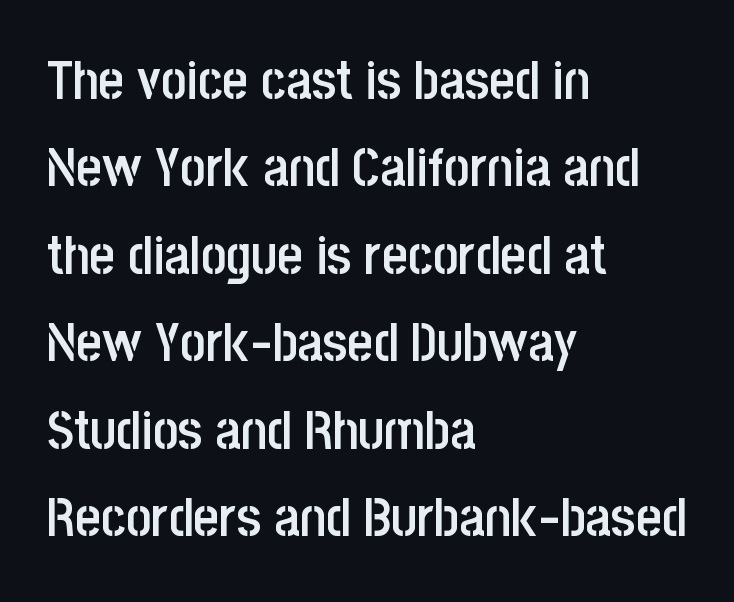
Q: Is the text bold? A: Semi-bold.
Q: Is the text italic (slanted)? A: No, it is upright.
Q: Is the typeface a serif or a sans-serif typeface? A: Sans-serif.
Q: Is the text underlined? A: No.
Q: How is the paragraph aligned? A: Left-aligned.
Q: Is the spacing between letters normal or unusually wide? A: Normal.
Q: Is the spacing between lines tight, normal or loose? A: Normal.
Q: Width (condensed, normal, or wide)? A: Condensed.
Q: Stroke contrast? A: Low.
Q: x-height? A: Large.
Q: Monospaced? A: No.
